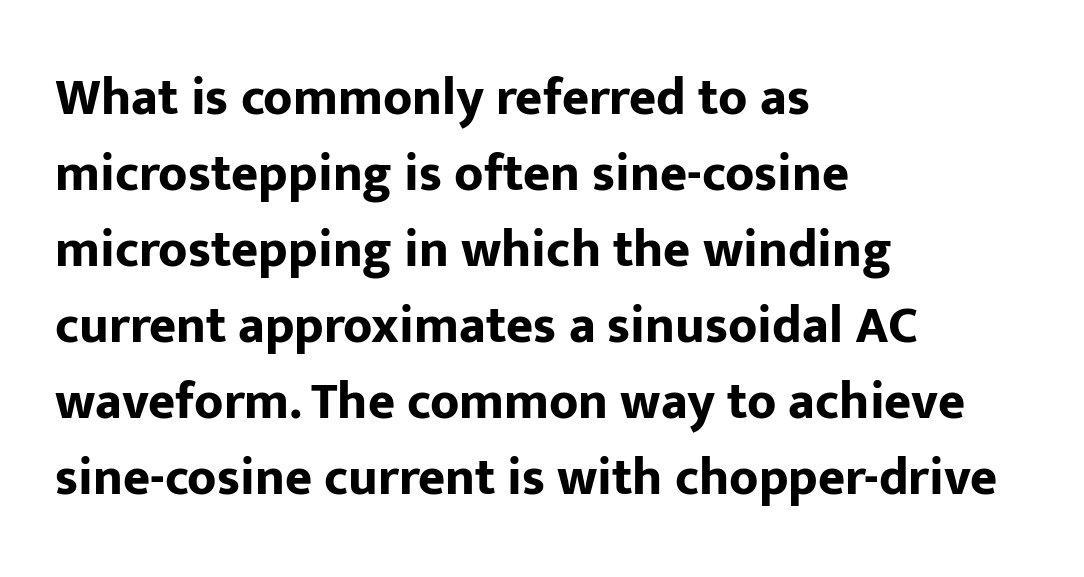
The image shows 52 px bold sans-serif type, upright; set left-aligned, normal line spacing (1.46x), normal letter spacing, not underlined; low stroke contrast and a medium x-height.
